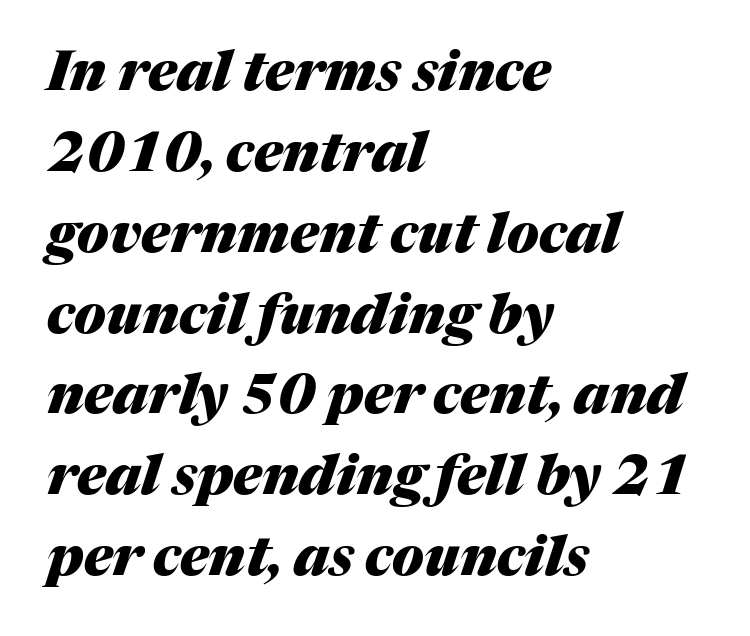
Q: Is the text bold? A: Yes.
Q: Is the text italic (slanted)? A: Yes, it leans right by about 17 degrees.
Q: Is the text underlined? A: No.
Q: How is the paragraph aligned? A: Left-aligned.
Q: Is the spacing between letters normal or unusually wide? A: Normal.
Q: Is the spacing between lines tight, normal or loose? A: Normal.
Q: Width (condensed, normal, or wide)? A: Normal.
Q: Stroke contrast? A: Medium.
Q: x-height? A: Medium.
Q: Monospaced? A: No.
